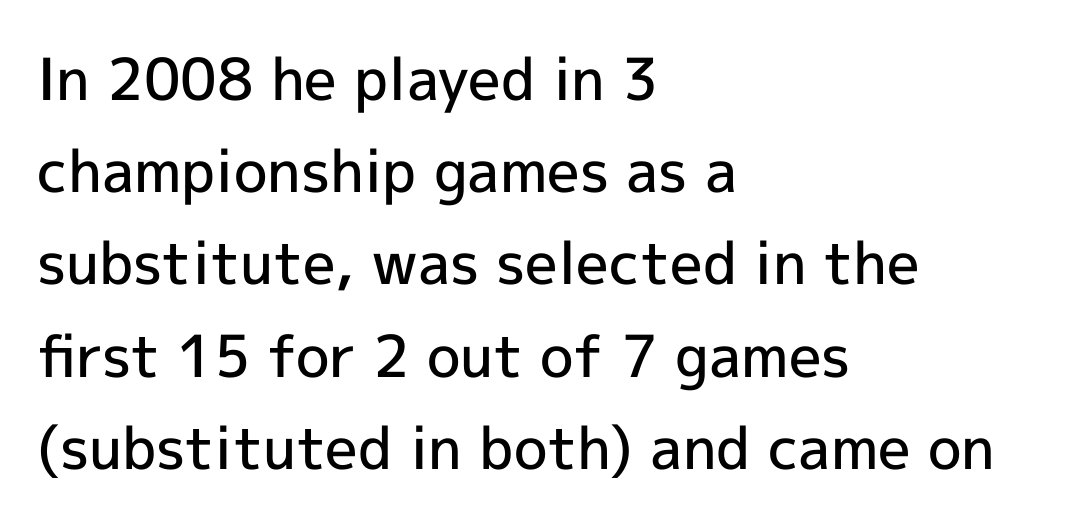
Q: Is the text bold? A: Semi-bold.
Q: Is the text italic (slanted)? A: No, it is upright.
Q: Is the typeface a serif or a sans-serif typeface? A: Sans-serif.
Q: Is the text underlined? A: No.
Q: How is the paragraph aligned? A: Left-aligned.
Q: Is the spacing between letters normal or unusually wide? A: Normal.
Q: Is the spacing between lines tight, normal or loose? A: Normal.
Q: Width (condensed, normal, or wide)? A: Normal.
Q: x-height? A: Medium.
Q: Monospaced? A: No.
